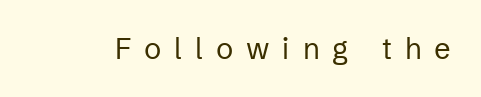
Q: Is the text bold? A: No.
Q: Is the text italic (slanted)? A: No, it is upright.
Q: Is the typeface a serif or a sans-serif typeface? A: Sans-serif.
Q: Is the text underlined? A: No.
Q: Is the spacing between letters normal or unusually wide? A: Unusually wide.
Q: Width (condensed, normal, or wide)? A: Normal.
Q: Stroke contrast? A: Low.
Q: x-height? A: Medium.
Q: Monospaced? A: No.
